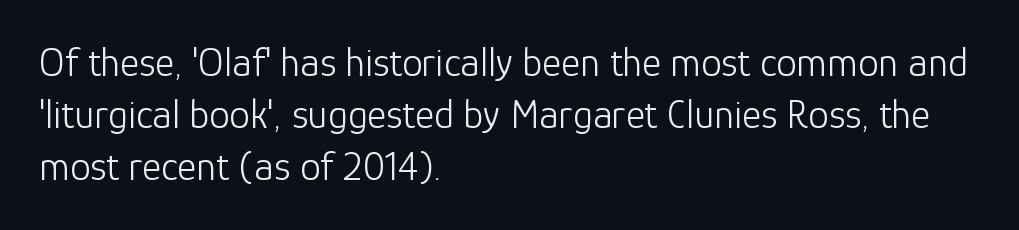
{"serif": "no", "italic": "no", "bold": "no", "weight": "light", "width": "normal", "stroke_contrast": "low", "x_height": "medium", "monospaced": "no", "underline": "no", "align": "left", "line_spacing": "normal", "line_spacing_ratio": 1.27, "letter_spacing": "normal", "letter_spacing_em": 0.0, "glyph_px": 41}
